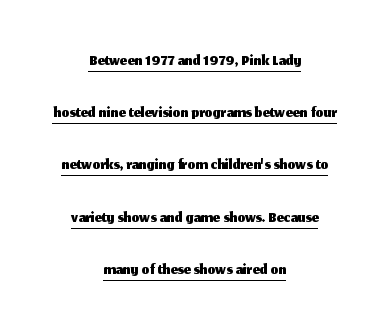
In terms of leading, this rendering errs on the spacious side. This sample uses plain, unmodified letter spacing. The sample's only ornament is a line tracing under the words. Neither beginnings nor endings align; midpoints do.
